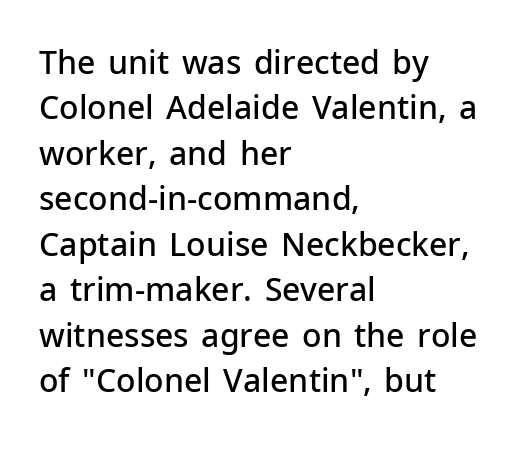
The space between consecutive lines is moderate. A typesetter would call this proportional, since set widths differ per character. I'd call this a sans setting — the letters go barefoot. Is the type bold? Partly — it's a semibold, heavier than regular but not fully bold. The passage is arranged the way most books set body copy — flush left.
